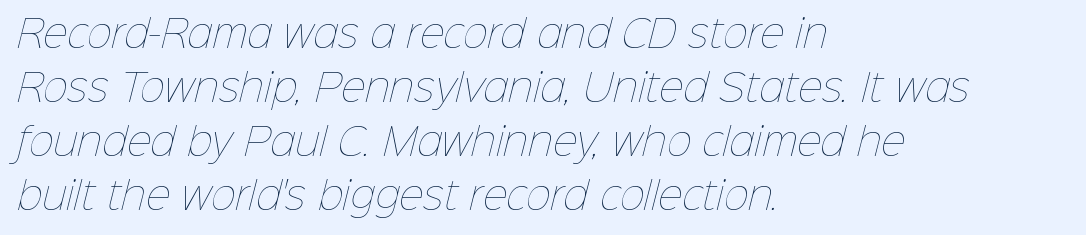
{"bold": "no", "weight": "thin", "width": "normal", "stroke_contrast": "low", "x_height": "medium", "monospaced": "no", "underline": "no", "align": "left", "line_spacing": "normal", "line_spacing_ratio": 1.42, "letter_spacing": "normal", "letter_spacing_em": 0.0, "glyph_px": 38}
